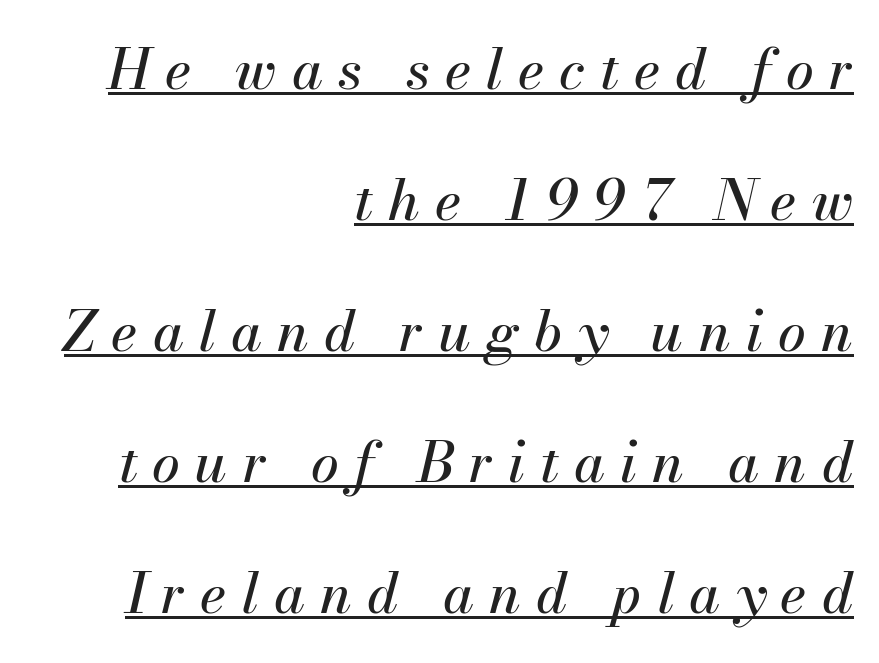
The image shows 56 px text type, italic (leaning right); set right-aligned, loose line spacing (2.34x), unusually wide letter spacing (+0.27 em), underlined; medium stroke contrast and a small x-height.
